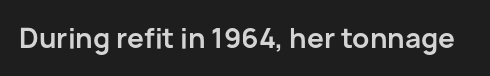
What stands out about the letter spacing? Nothing — it is the standard amount. No italicization has been applied; the sample stays upright. The gap between lines stays unmarked. Thick stems and heavy bowls — unmistakably bold.
